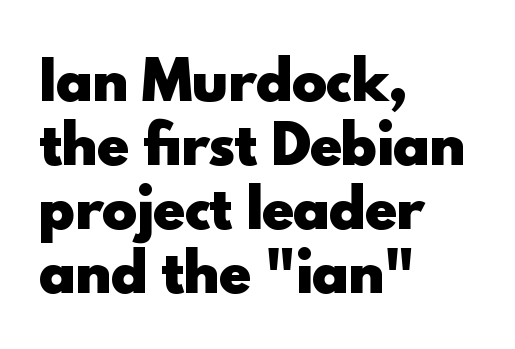
The font family rendered here belongs to the sans-serif group. Every stem runs plumb, perpendicular to the baseline. Summary of weight: heavy, a full bold. One-word summary of the alignment: left. Anything drawn beneath the words? Only blank space.
